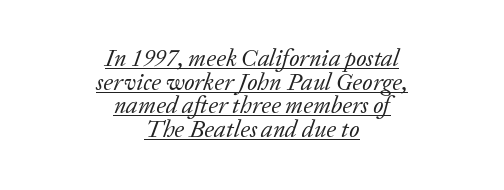
Quick note: italic. Horizontally, the lines are justified to the midpoint only. Underlining? Definitely there. If you measured baseline to baseline, you'd find a short distance.
